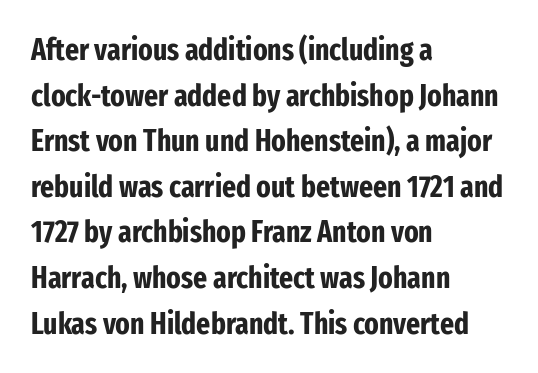
Q: Is the text bold? A: Yes.
Q: Is the text italic (slanted)? A: No, it is upright.
Q: Is the typeface a serif or a sans-serif typeface? A: Sans-serif.
Q: Is the text underlined? A: No.
Q: How is the paragraph aligned? A: Left-aligned.
Q: Is the spacing between letters normal or unusually wide? A: Normal.
Q: Is the spacing between lines tight, normal or loose? A: Normal.
Q: Width (condensed, normal, or wide)? A: Condensed.
Q: Stroke contrast? A: Low.
Q: x-height? A: Medium.
Q: Monospaced? A: No.
